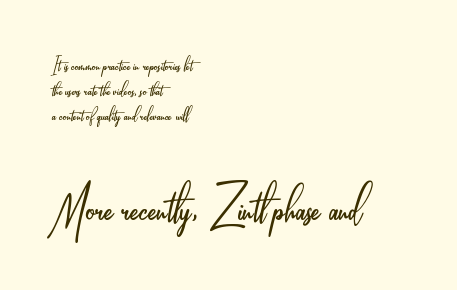
Q: Is the text bold? A: No.
Q: Is the text italic (slanted)? A: Yes.
Q: Is the typeface a serif or a sans-serif typeface? A: Sans-serif.
Q: Is the text underlined? A: No.
Q: How is the paragraph aligned? A: Left-aligned.
Q: Is the spacing between letters normal or unusually wide? A: Normal.
Q: Is the spacing between lines tight, normal or loose? A: Tight.
Q: Which block of text is set in a larger size, the first (top) or the second (bottom)? A: The second (bottom) one.
Q: Width (condensed, normal, or wide)? A: Condensed.
Q: Stroke contrast? A: Low.
Q: x-height? A: Small.
Q: Monospaced? A: No.
